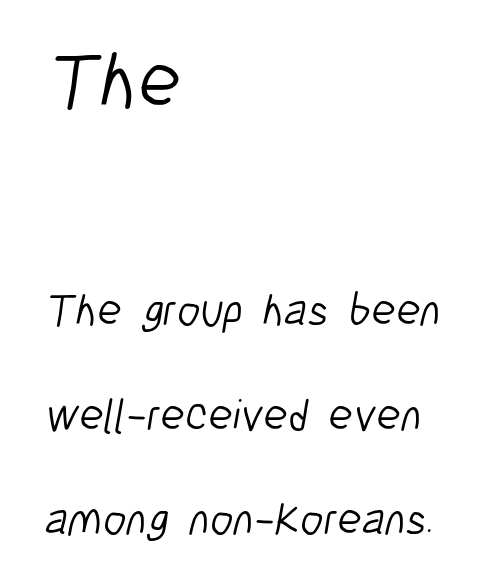
Spacing verdict: proportional, widths tailored to each character. Think standard paragraph weight, or any step lighter than that. The rendering shrinks the type as you move from the upper chunk to the lower. Descender tails drop into unmarked territory.
